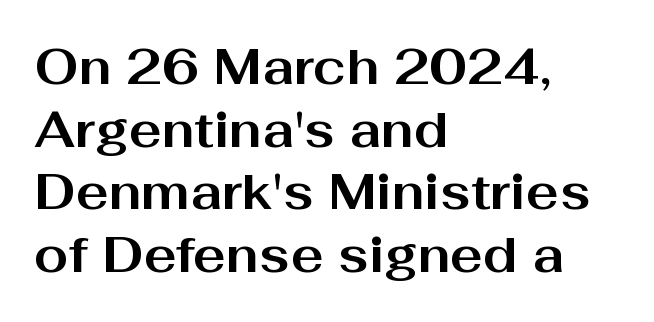
{"serif": "no", "italic": "no", "bold": "yes", "weight": "bold", "width": "wide", "stroke_contrast": "medium", "x_height": "medium", "monospaced": "no", "underline": "no", "align": "left", "line_spacing": "normal", "line_spacing_ratio": 1.28, "letter_spacing": "normal", "letter_spacing_em": 0.0, "glyph_px": 49}
